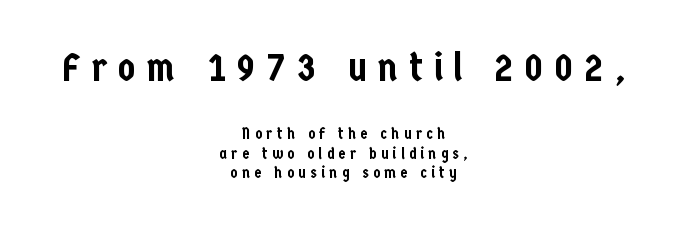
The image shows 40 px condensed sans-serif type, upright; set centered, line spacing 1.21x, unusually wide letter spacing (+0.28 em), not underlined; the first (top) block is 2.5x larger; low stroke contrast and a medium x-height.
